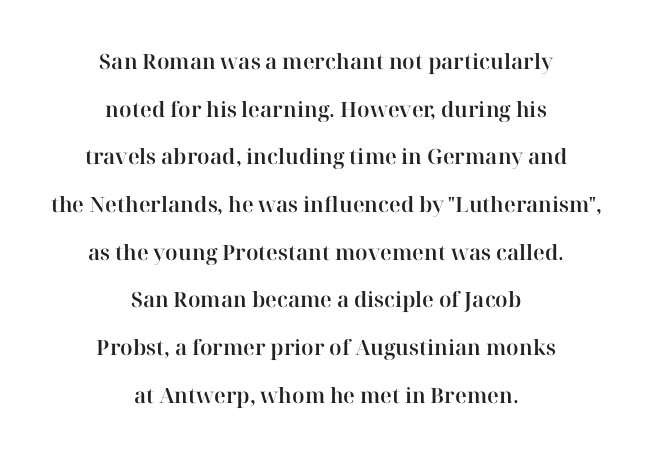
The image shows 21 px text type, upright; set centered, loose line spacing (2.27x), normal letter spacing, not underlined.
